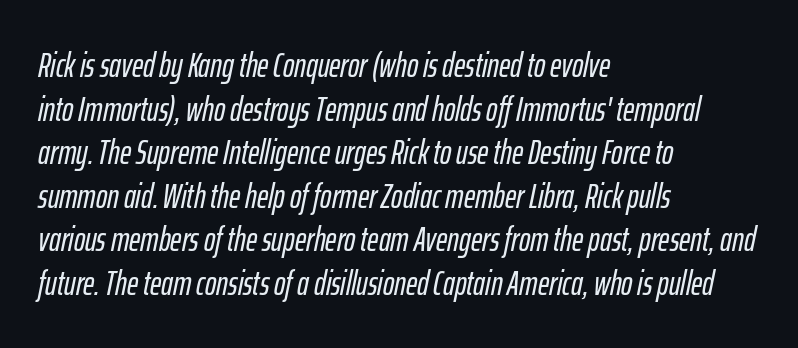
Q: Is the text italic (slanted)? A: Yes, it leans right by about 12 degrees.
Q: Is the text underlined? A: No.
Q: How is the paragraph aligned? A: Left-aligned.
Q: Is the spacing between letters normal or unusually wide? A: Normal.
Q: Is the spacing between lines tight, normal or loose? A: Normal.
Q: Width (condensed, normal, or wide)? A: Condensed.
Q: Stroke contrast? A: Low.
Q: x-height? A: Medium.
Q: Monospaced? A: No.
